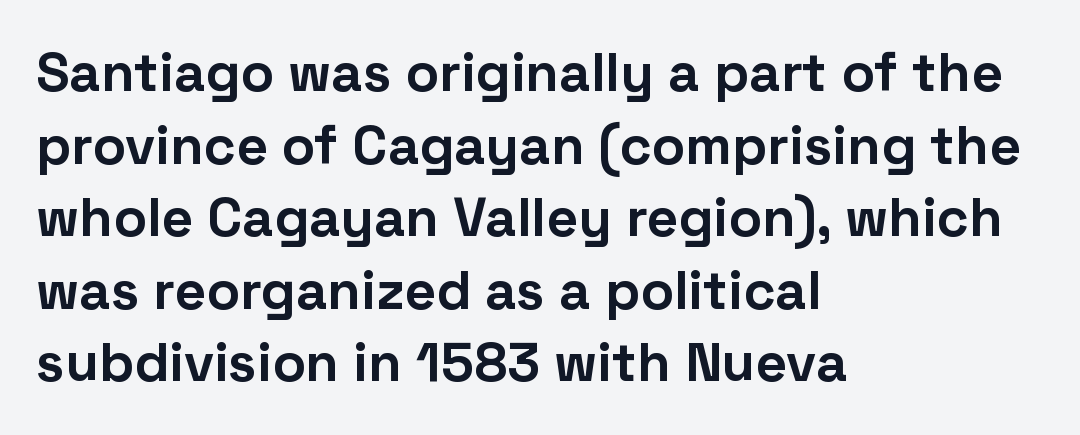
Q: Is the text bold? A: Yes.
Q: Is the text italic (slanted)? A: No, it is upright.
Q: Is the typeface a serif or a sans-serif typeface? A: Sans-serif.
Q: Is the text underlined? A: No.
Q: How is the paragraph aligned? A: Left-aligned.
Q: Is the spacing between letters normal or unusually wide? A: Normal.
Q: Is the spacing between lines tight, normal or loose? A: Normal.
Q: Width (condensed, normal, or wide)? A: Normal.
Q: Stroke contrast? A: Low.
Q: x-height? A: Medium.
Q: Monospaced? A: No.
